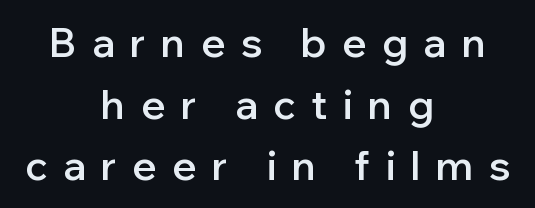
The image shows 40 px semibold sans-serif type, upright; set centered, normal line spacing (1.54x), unusually wide letter spacing (+0.39 em), not underlined; low stroke contrast and a medium x-height.
